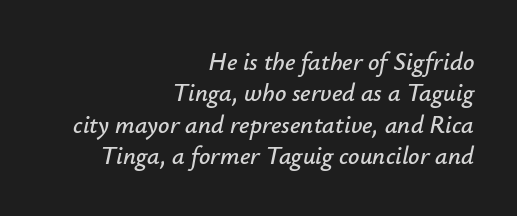
{"italic": "yes", "lean": "right", "slant_degrees": 12, "underline": "no", "align": "right", "line_spacing": "normal", "line_spacing_ratio": 1.26, "letter_spacing": "normal", "letter_spacing_em": 0.0, "glyph_px": 25}
